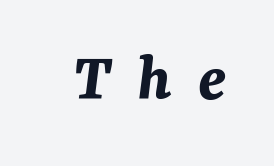
The image shows 69 px bold type, italic (leaning right); set unusually wide letter spacing (+0.38 em), not underlined; medium stroke contrast and a medium x-height.
